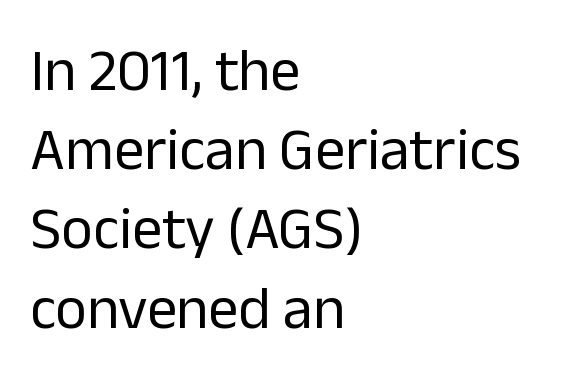
Weight: in the light-to-regular range. Each word holds together tightly as a unit, with standard inter-letter gaps. The text block is weighted toward the left margin, trailing off unevenly rightward. Quick note: not italic, upright.
